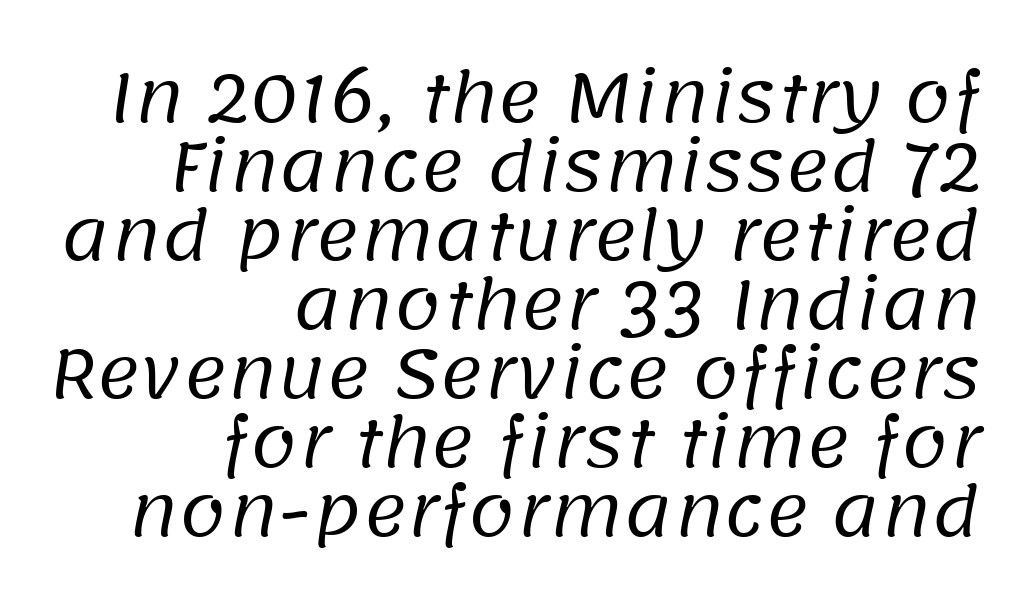
The image shows 67 px regular-weight sans-serif type; set right-aligned, tight line spacing (1.03x), normal letter spacing, not underlined; low stroke contrast and a large x-height.
